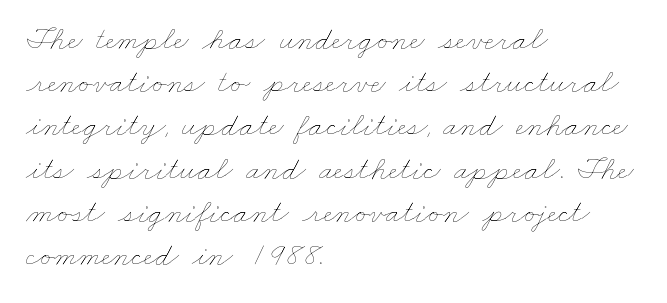
{"bold": "no", "weight": "thin", "width": "wide", "stroke_contrast": "low", "x_height": "small", "monospaced": "no", "underline": "no", "align": "left", "line_spacing": "normal", "line_spacing_ratio": 1.31, "letter_spacing": "normal", "letter_spacing_em": 0.0, "glyph_px": 33}
